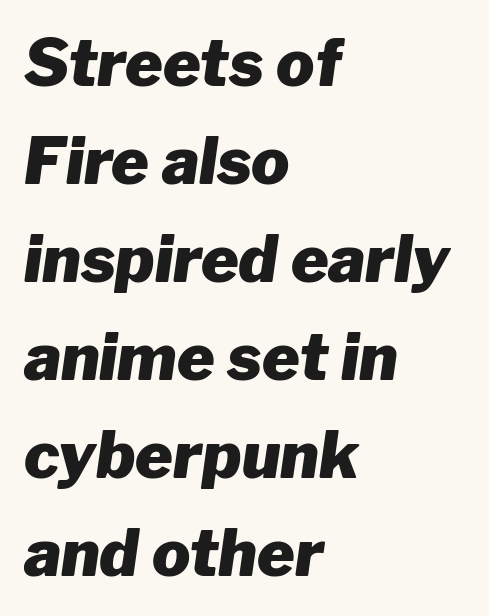
Anything drawn beneath the words? Only blank space. Proportional: the letters do not fall into vertical columns. The lines sit at an ordinary, default distance from one another. In terms of letterspacing, this is plain default setting.
